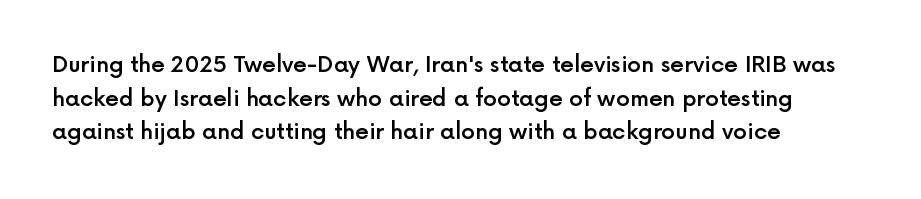
The image shows 22 px text type, upright; set left-aligned, normal line spacing (1.53x), normal letter spacing, not underlined.
